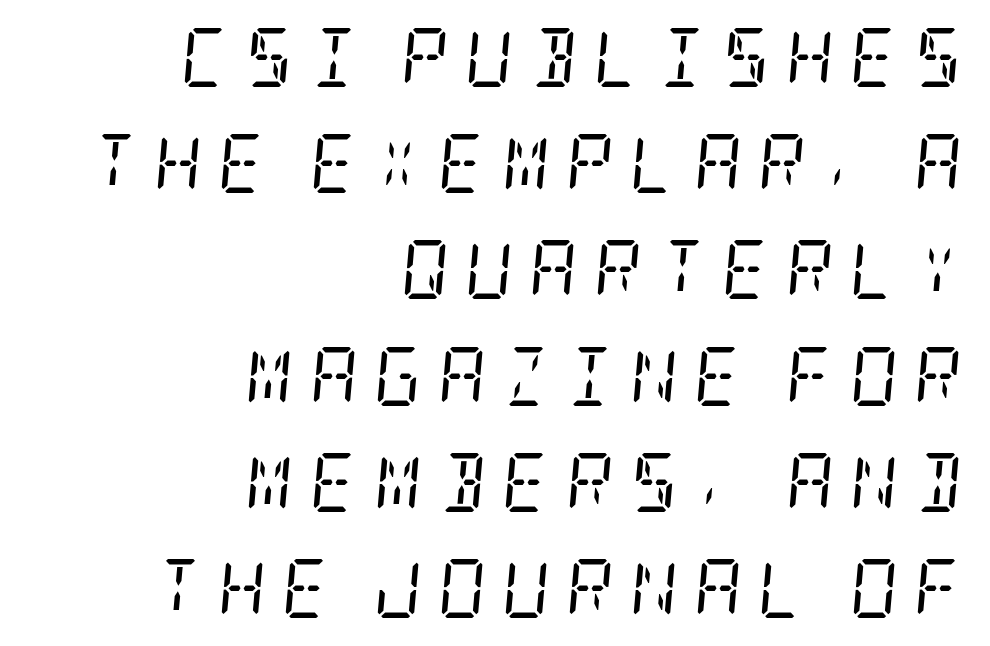
The image shows 59 px regular-weight, condensed serif type, italic (leaning right); set right-aligned, line spacing 1.8x, unusually wide letter spacing (+0.27 em), not underlined; low stroke contrast and a large x-height.
